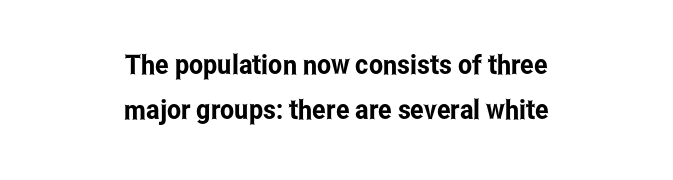
{"italic": "no", "underline": "no", "align": "center", "line_spacing": "normal", "line_spacing_ratio": 1.67, "letter_spacing": "normal", "letter_spacing_em": 0.0, "glyph_px": 27}
